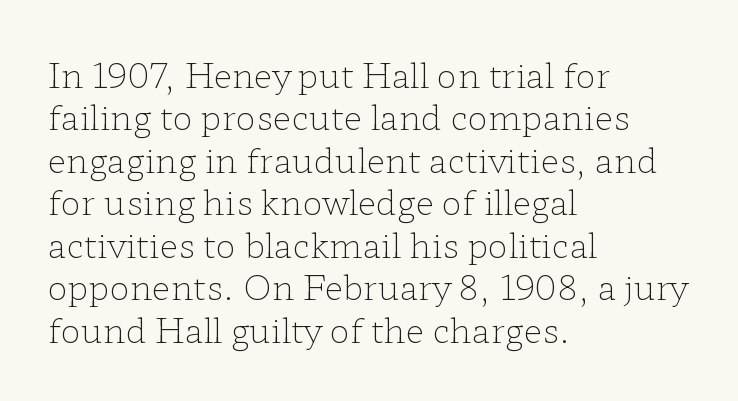
Q: Is the text bold? A: No.
Q: Is the text italic (slanted)? A: No, it is upright.
Q: Is the typeface a serif or a sans-serif typeface? A: Serif.
Q: Is the text underlined? A: No.
Q: How is the paragraph aligned? A: Left-aligned.
Q: Is the spacing between letters normal or unusually wide? A: Normal.
Q: Is the spacing between lines tight, normal or loose? A: Normal.
Q: Width (condensed, normal, or wide)? A: Wide.
Q: Stroke contrast? A: Low.
Q: x-height? A: Medium.
Q: Monospaced? A: No.
